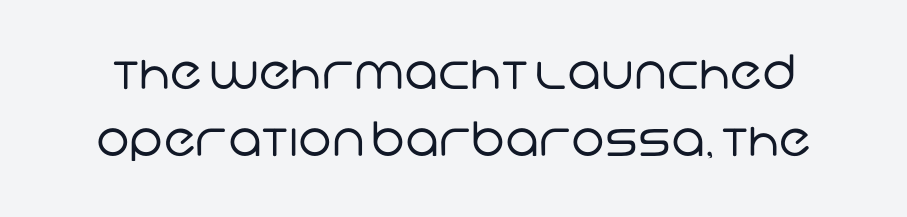
In terms of letterform style, serifs are entirely absent. The rendering keeps characters at their native spacing. Successive baselines arrive at the customary interval. Honestly, there is no underline to notice here at all.
